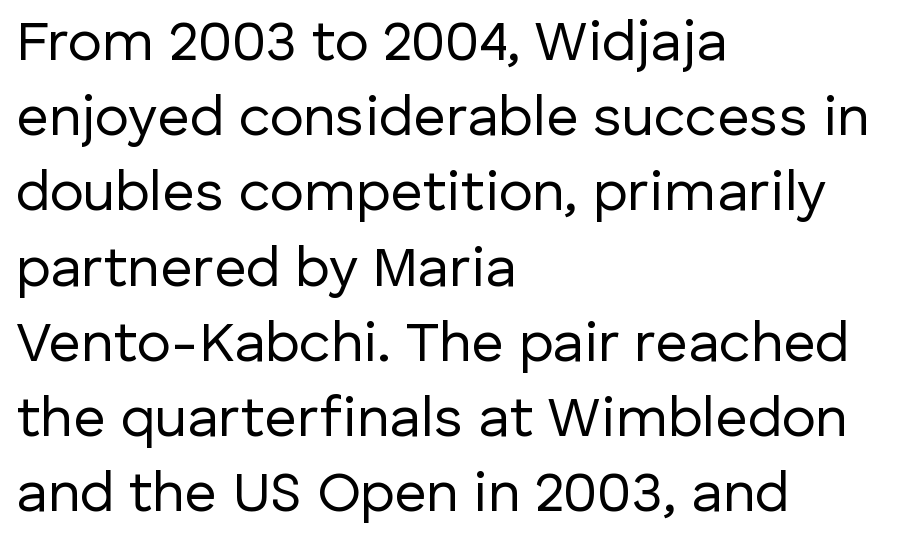
Q: Is the text bold? A: No.
Q: Is the text italic (slanted)? A: No, it is upright.
Q: Is the typeface a serif or a sans-serif typeface? A: Sans-serif.
Q: Is the text underlined? A: No.
Q: How is the paragraph aligned? A: Left-aligned.
Q: Is the spacing between letters normal or unusually wide? A: Normal.
Q: Is the spacing between lines tight, normal or loose? A: Normal.
Q: Width (condensed, normal, or wide)? A: Normal.
Q: Stroke contrast? A: Low.
Q: x-height? A: Medium.
Q: Monospaced? A: No.
